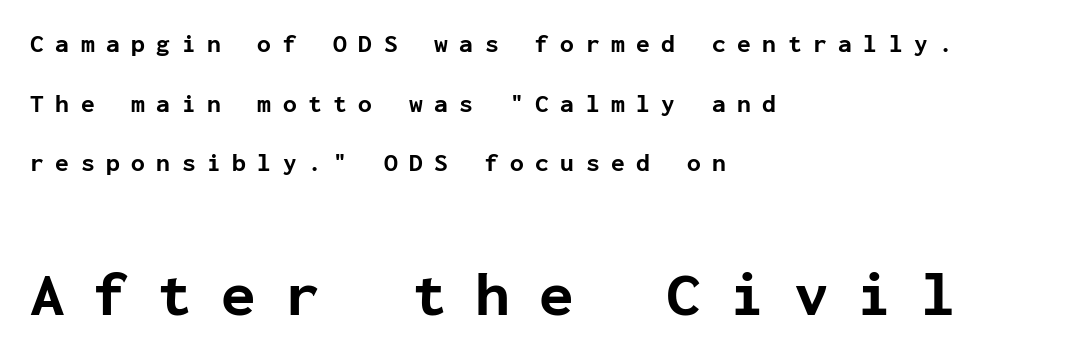
Stroke thickness is high; the sample reads as a true bold. Note: smaller setting up top, larger setting below. Think of a typewriter: that constant character pitch is what you see here. The letters stand upright; this is a roman face. Baseline-to-baseline distance is far greater than the letter height.
